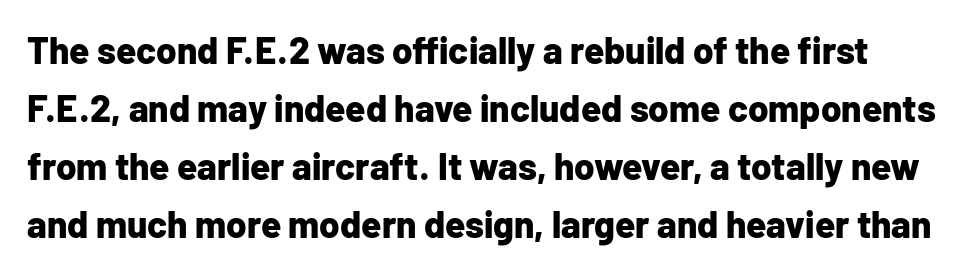
{"serif": "no", "italic": "no", "bold": "yes", "weight": "bold", "width": "normal", "stroke_contrast": "low", "x_height": "medium", "monospaced": "no", "underline": "no", "line_spacing": "normal", "line_spacing_ratio": 1.57, "letter_spacing": "normal", "letter_spacing_em": 0.0, "glyph_px": 37}
